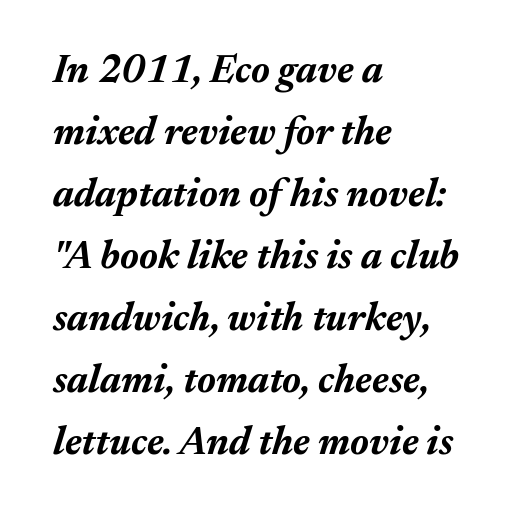
{"italic": "yes", "lean": "right", "slant_degrees": 17, "bold": "yes", "weight": "bold", "width": "normal", "stroke_contrast": "medium", "x_height": "medium", "monospaced": "no", "underline": "no", "align": "left", "line_spacing": "normal", "line_spacing_ratio": 1.59, "letter_spacing": "normal", "letter_spacing_em": 0.0, "glyph_px": 39}
